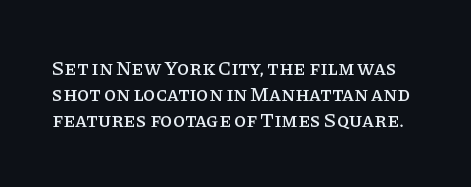
The image shows 20 px text type, upright; set normal line spacing (1.31x), normal letter spacing, not underlined.
